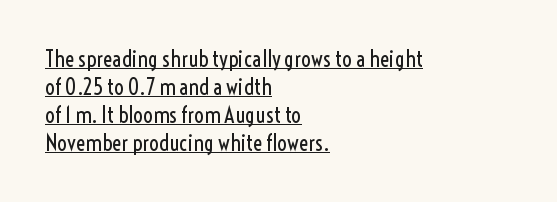
{"italic": "no", "bold": "no", "underline": "yes", "align": "left", "line_spacing": "normal", "line_spacing_ratio": 1.27, "letter_spacing": "normal", "letter_spacing_em": 0.0, "glyph_px": 22}
